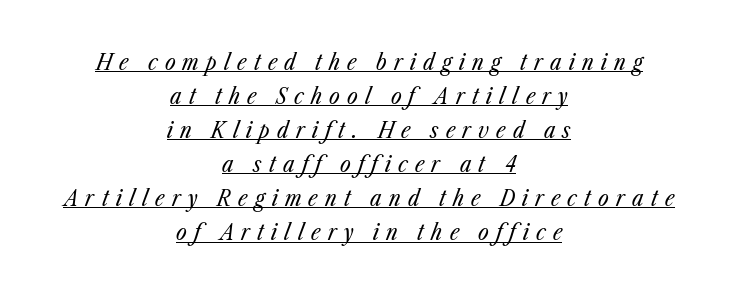
On a weight scale, this lands at 450 or below. The lines are quadded center. The string is rendered with underlining switched on. These lines have a slow, spaced-out rhythm from letter to letter.
